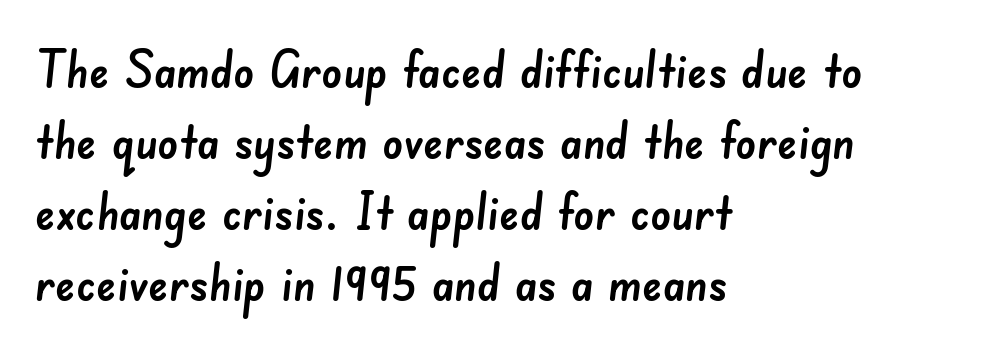
The image shows 51 px sans-serif type; set left-aligned, normal line spacing (1.39x), normal letter spacing, not underlined; low stroke contrast and a small x-height.
